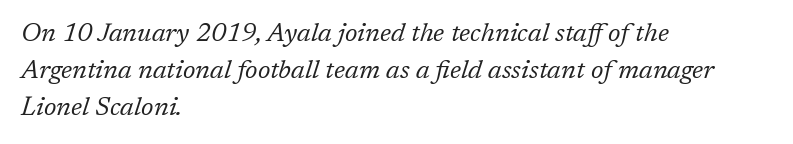
{"italic": "yes", "lean": "right", "slant_degrees": 17, "bold": "no", "underline": "no", "align": "left", "line_spacing": "normal", "line_spacing_ratio": 1.43, "letter_spacing": "normal", "letter_spacing_em": 0.0, "glyph_px": 26}
